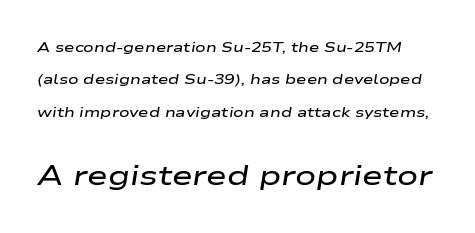
Quick note: underline off. This is oblique type, the kind used for emphasis or titles. Weight: semibold (demi). Successive baselines arrive slowly, with a big drop between each. You get the small type first, then a jump to larger type.
